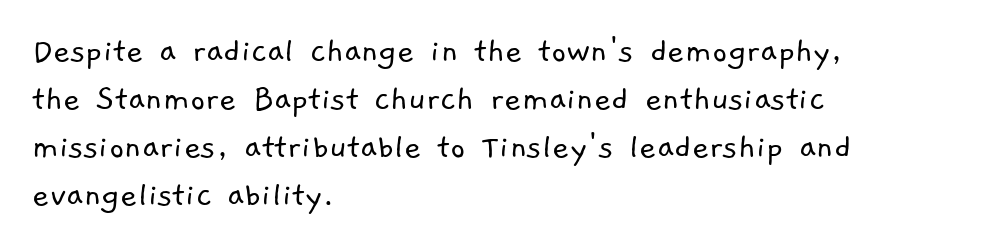
{"serif": "no", "bold": "no", "weight": "light", "width": "normal", "stroke_contrast": "low", "x_height": "medium", "monospaced": "no", "underline": "no", "align": "left", "line_spacing": "normal", "line_spacing_ratio": 1.3, "letter_spacing": "normal", "letter_spacing_em": 0.0, "glyph_px": 37}
